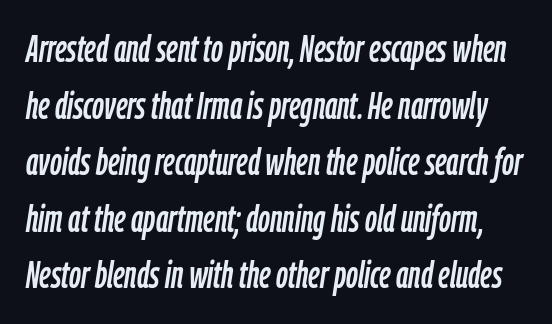
Q: Is the text italic (slanted)? A: Yes, it leans right by about 9 degrees.
Q: Is the text underlined? A: No.
Q: Is the spacing between letters normal or unusually wide? A: Normal.
Q: Is the spacing between lines tight, normal or loose? A: Normal.
Q: Width (condensed, normal, or wide)? A: Condensed.
Q: Stroke contrast? A: Low.
Q: x-height? A: Medium.
Q: Monospaced? A: No.
